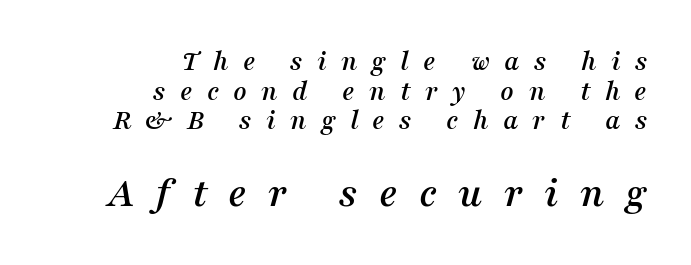
Which chunk is bigger? The second one — the bottom block dwarfs the top. Rows of type sit shoulder to shoulder in the vertical direction. It's the slanting kind of type. Every row of glyphs terminates at an identical x-position on the right.
